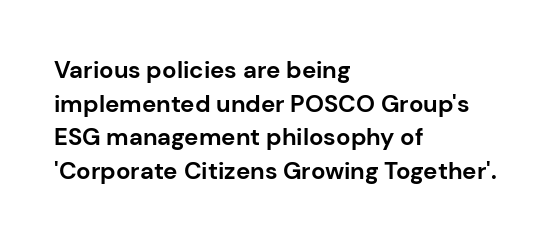
Q: Is the text bold? A: Yes.
Q: Is the text italic (slanted)? A: No, it is upright.
Q: Is the text underlined? A: No.
Q: How is the paragraph aligned? A: Left-aligned.
Q: Is the spacing between letters normal or unusually wide? A: Normal.
Q: Is the spacing between lines tight, normal or loose? A: Normal.
